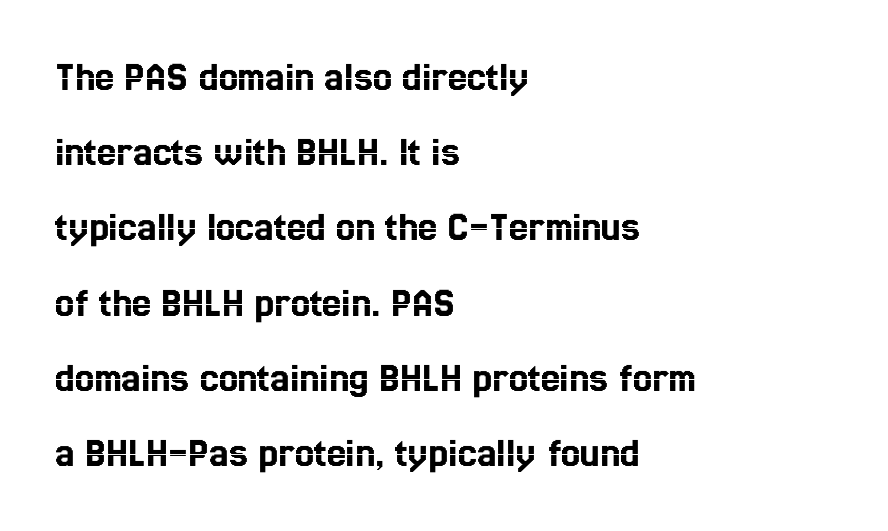
{"italic": "no", "width": "condensed", "x_height": "medium", "monospaced": "no", "underline": "no", "align": "left", "line_spacing_ratio": 1.75, "letter_spacing": "normal", "letter_spacing_em": 0.0, "glyph_px": 43}
